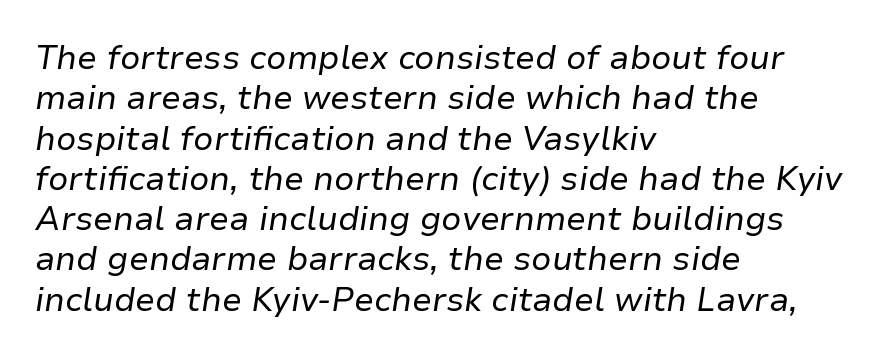
Note the varied advance widths — an 'i' is clearly narrower than an 'm'. Unmarked baselines from the first word to the last. A quiet, ordinary-to-light weight characterises the typeface. In CSS terms this would be text-align: left.
